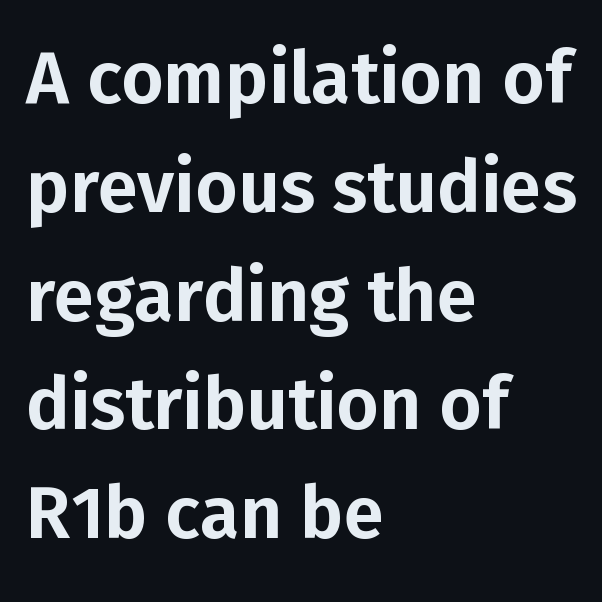
Q: Is the text italic (slanted)? A: No, it is upright.
Q: Is the typeface a serif or a sans-serif typeface? A: Sans-serif.
Q: Is the text underlined? A: No.
Q: How is the paragraph aligned? A: Left-aligned.
Q: Is the spacing between letters normal or unusually wide? A: Normal.
Q: Is the spacing between lines tight, normal or loose? A: Normal.
Q: Width (condensed, normal, or wide)? A: Normal.
Q: Stroke contrast? A: Low.
Q: x-height? A: Medium.
Q: Monospaced? A: No.
